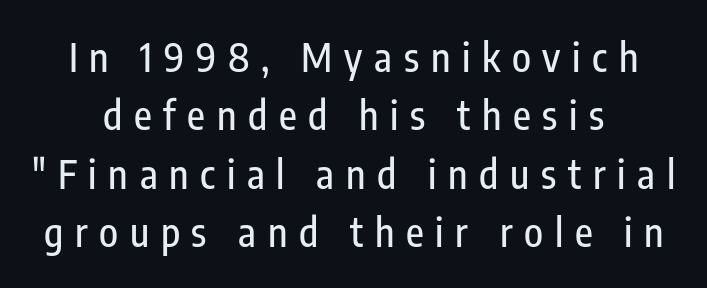
Unmarked baselines from the first word to the last. Leading matches the norm, producing a regular column. Every row of glyphs is offset so its center matches the block's center. A typesetter would call this proportional, since set widths differ per character. The lettering holds an erect, upright posture throughout.
